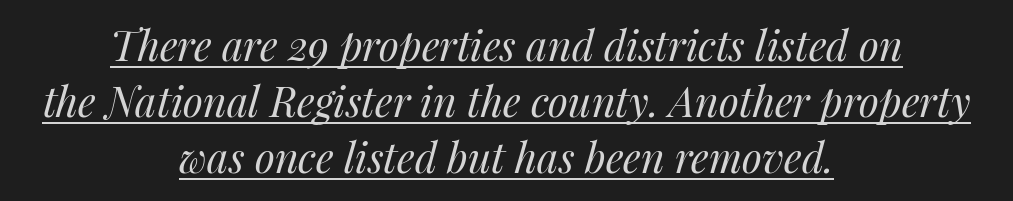
The image shows 41 px regular-weight type, italic (leaning right); set centered, normal line spacing (1.37x), normal letter spacing, underlined; medium stroke contrast and a medium x-height.
